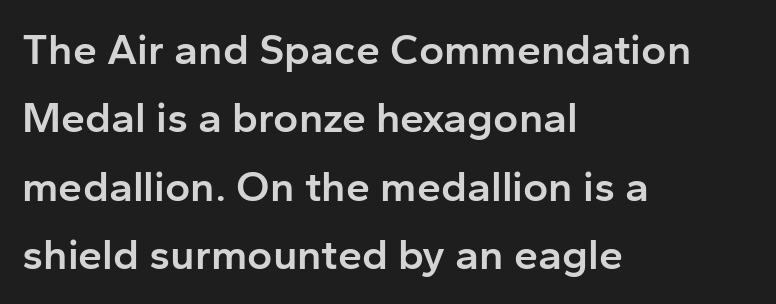
The image shows 43 px semibold sans-serif type, upright; set left-aligned, normal line spacing (1.59x), normal letter spacing, not underlined; low stroke contrast and a medium x-height.
